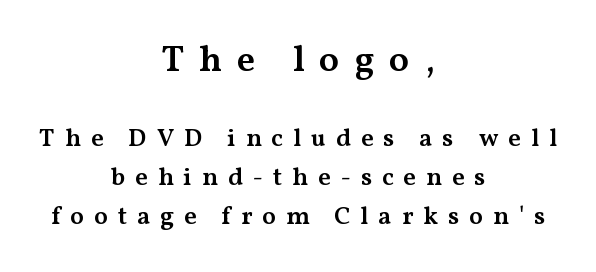
The image shows 37 px semibold, wide serif type, upright; set centered, normal line spacing (1.56x), unusually wide letter spacing (+0.4 em), not underlined; the first (top) block is 1.48x larger; medium stroke contrast and a medium x-height.
